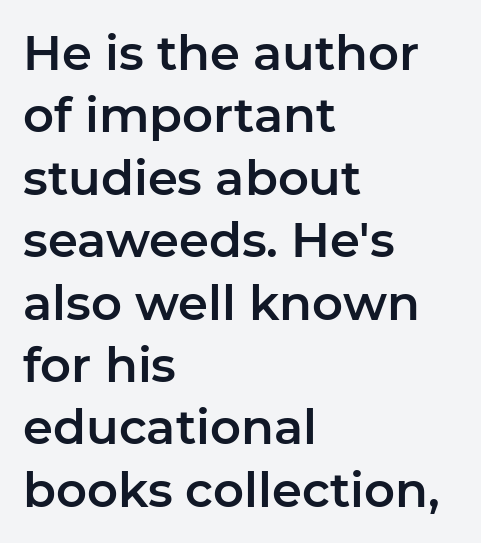
Typeset ragged right — the left edge is the straight one. These lines are rendered in a variable-pitch font. Decoration check: the copy has no underline. In terms of letterspacing, this is plain default setting. When letters stand straight like this, we call the style roman or upright. The leading is moderate, giving the passage an even texture.
